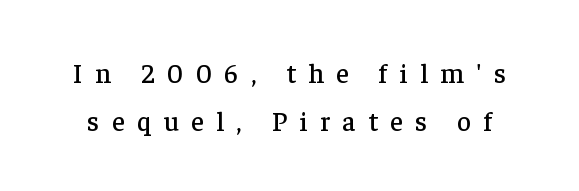
Q: Is the text italic (slanted)? A: No, it is upright.
Q: Is the text underlined? A: No.
Q: Is the spacing between letters normal or unusually wide? A: Unusually wide.
